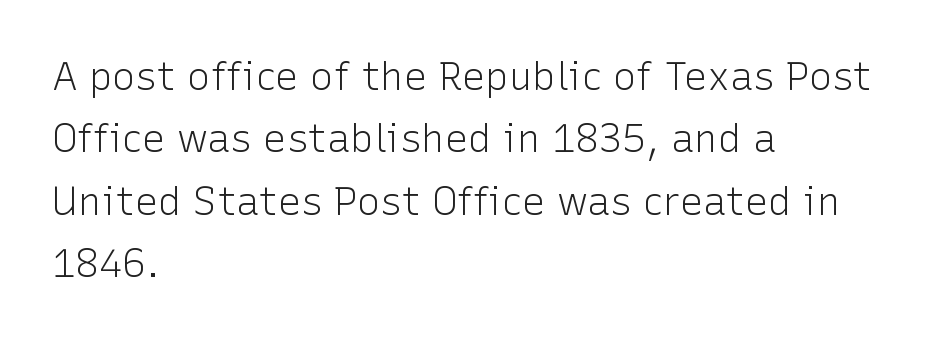
Is the letter spacing exaggerated? No — it looks like the ordinary default. You could not count columns in this text — the font is proportionally spaced. The setting favours the left margin, as ordinary paragraphs usually do. No feet cap the strokes, marking this as sans-serif type. Notice how the stems are strictly vertical — no italics here. This rendering features lettering with no underline.
